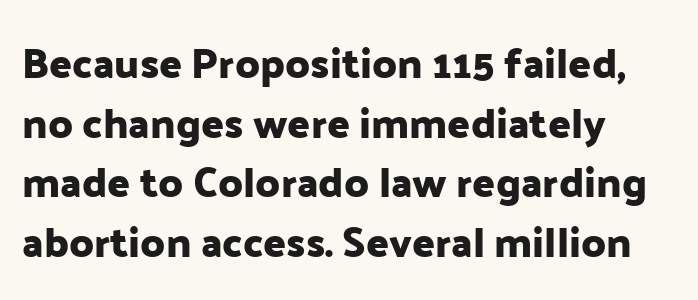
Stroke terminals: plain, sans-serif. Which margin do the lines hug? The left one — the right edge is uneven. Beneath every word, the page is bare. The passage shown is typed in a proportional face where columns would drift. Honestly, the letter spacing is just normal — you wouldn't notice it.
